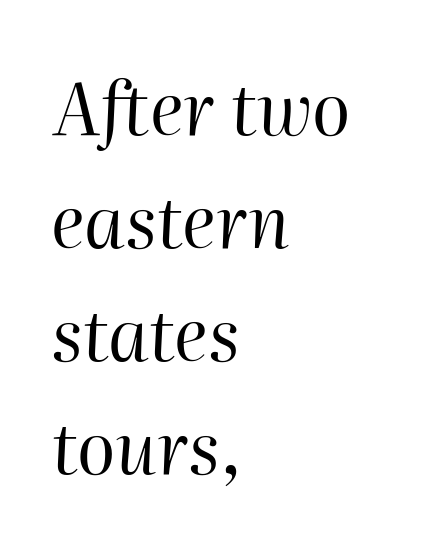
The image shows 71 px regular-weight type, italic (leaning right); set left-aligned, normal line spacing (1.59x), normal letter spacing, not underlined; high stroke contrast and a medium x-height.
